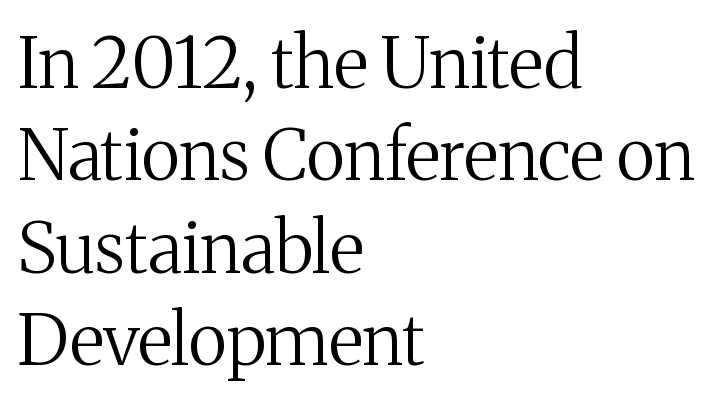
{"serif": "yes", "italic": "no", "bold": "no", "weight": "regular", "width": "normal", "stroke_contrast": "medium", "x_height": "medium", "monospaced": "no", "underline": "no", "align": "left", "line_spacing": "normal", "line_spacing_ratio": 1.3, "letter_spacing": "normal", "letter_spacing_em": 0.0, "glyph_px": 71}
